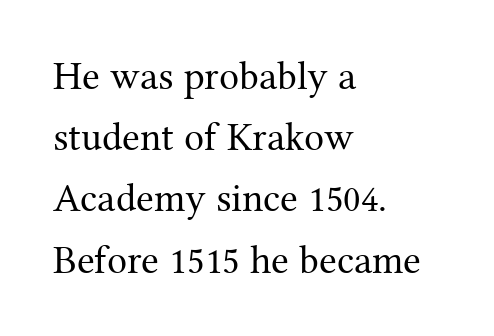
{"serif": "yes", "italic": "no", "bold": "no", "weight": "regular", "width": "normal", "stroke_contrast": "medium", "x_height": "medium", "monospaced": "no", "underline": "no", "align": "left", "line_spacing": "normal", "line_spacing_ratio": 1.53, "letter_spacing": "normal", "letter_spacing_em": 0.0, "glyph_px": 40}
